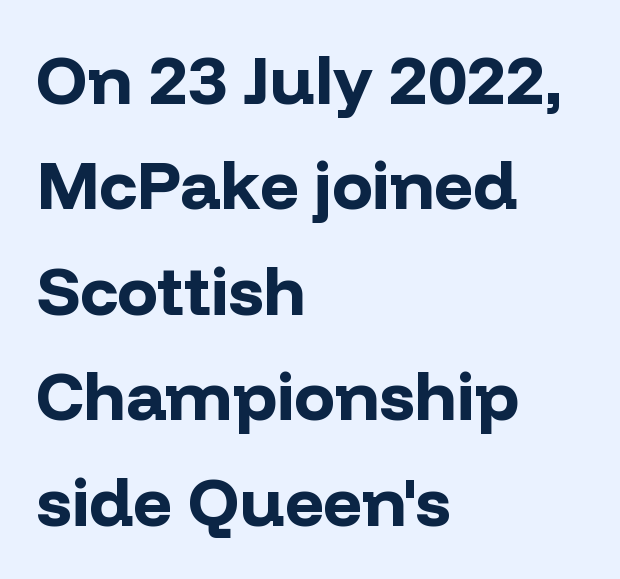
Q: Is the text bold? A: Yes.
Q: Is the text italic (slanted)? A: No, it is upright.
Q: Is the typeface a serif or a sans-serif typeface? A: Sans-serif.
Q: Is the text underlined? A: No.
Q: How is the paragraph aligned? A: Left-aligned.
Q: Is the spacing between letters normal or unusually wide? A: Normal.
Q: Is the spacing between lines tight, normal or loose? A: Normal.
Q: Width (condensed, normal, or wide)? A: Normal.
Q: Stroke contrast? A: Low.
Q: x-height? A: Medium.
Q: Monospaced? A: No.
